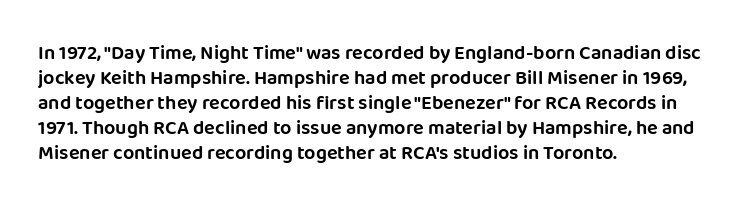
Q: Is the text italic (slanted)? A: No, it is upright.
Q: Is the text underlined? A: No.
Q: How is the paragraph aligned? A: Left-aligned.
Q: Is the spacing between letters normal or unusually wide? A: Normal.
Q: Is the spacing between lines tight, normal or loose? A: Normal.
